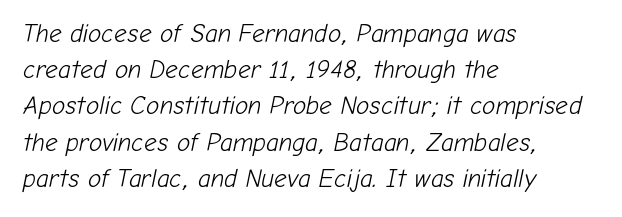
The image shows 25 px text type, italic (leaning right); set left-aligned, normal line spacing (1.45x), normal letter spacing, not underlined.
